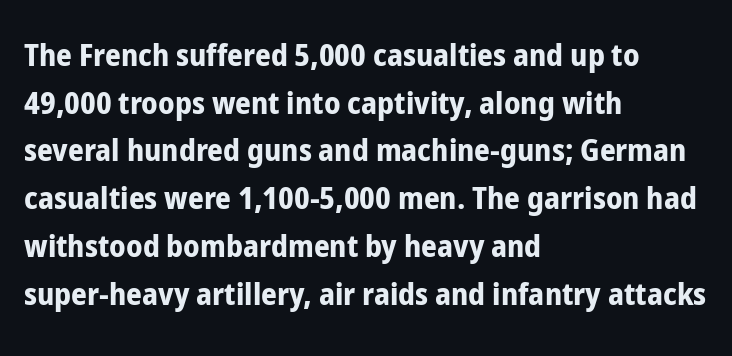
The image shows 31 px bold, condensed sans-serif type, upright; set left-aligned, normal line spacing (1.54x), normal letter spacing, not underlined; low stroke contrast and a medium x-height.
